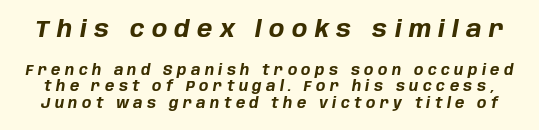
The image shows 23 px bold type, italic (leaning right); set line spacing 1.16x, unusually wide letter spacing (+0.32 em), not underlined; the first (top) block is 1.64x larger.
